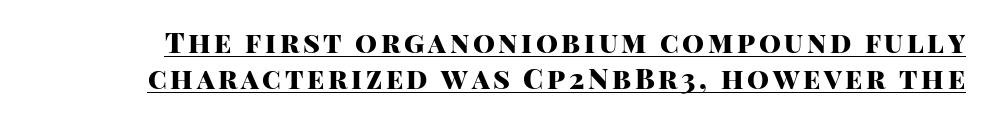
The image shows 28 px heavy sans-serif type, upright; set normal line spacing (1.27x), underlined; high stroke contrast and a large x-height.
